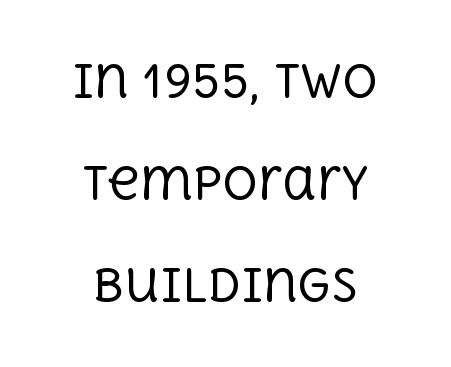
The image shows 44 px regular-weight serif type, upright; set centered, loose line spacing (2.32x), normal letter spacing, not underlined; a large x-height.
